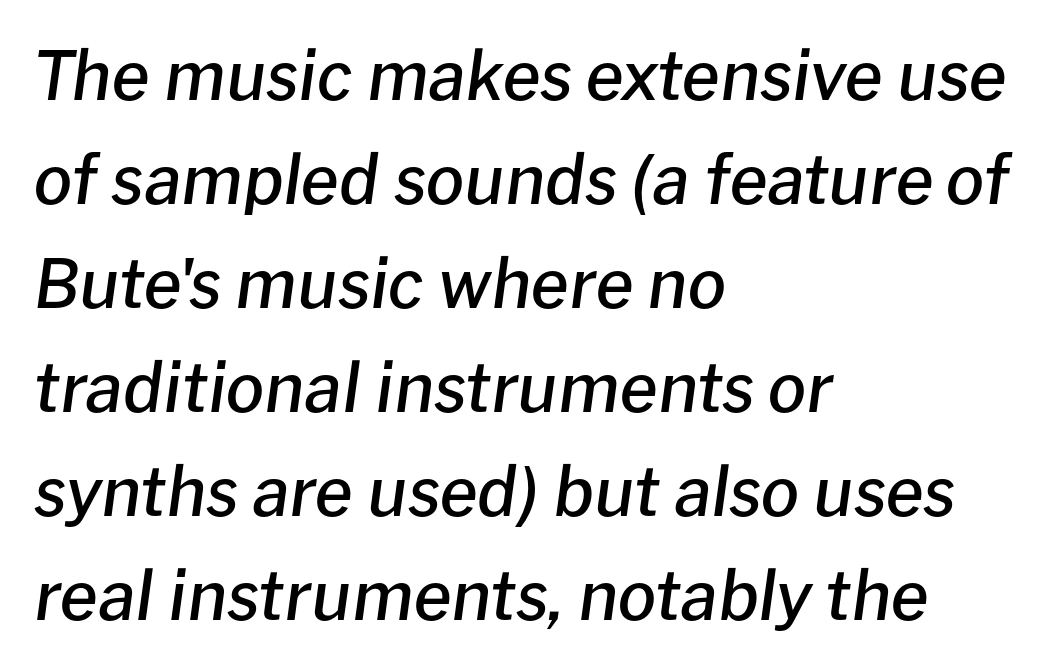
Q: Is the text bold? A: Semi-bold.
Q: Is the text italic (slanted)? A: Yes, it leans right by about 8 degrees.
Q: Is the text underlined? A: No.
Q: How is the paragraph aligned? A: Left-aligned.
Q: Is the spacing between letters normal or unusually wide? A: Normal.
Q: Is the spacing between lines tight, normal or loose? A: Normal.
Q: Width (condensed, normal, or wide)? A: Normal.
Q: Stroke contrast? A: Low.
Q: x-height? A: Medium.
Q: Monospaced? A: No.
